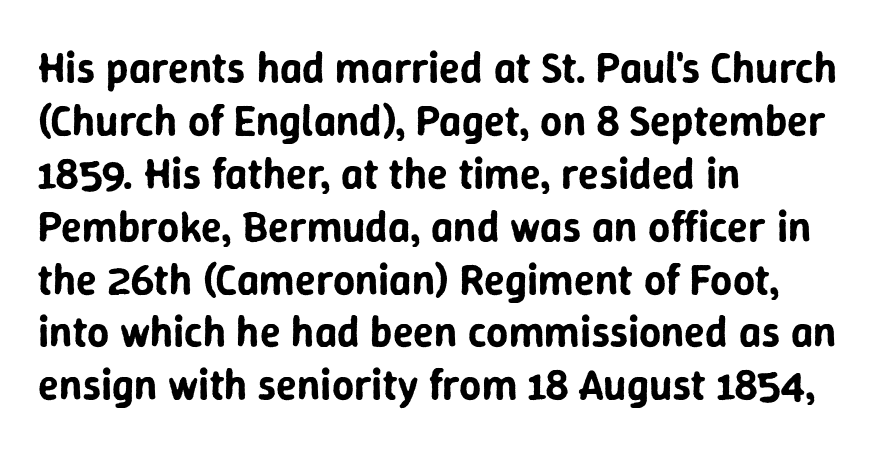
Q: Is the text italic (slanted)? A: No, it is upright.
Q: Is the typeface a serif or a sans-serif typeface? A: Sans-serif.
Q: Is the text underlined? A: No.
Q: How is the paragraph aligned? A: Left-aligned.
Q: Is the spacing between letters normal or unusually wide? A: Normal.
Q: Width (condensed, normal, or wide)? A: Normal.
Q: Stroke contrast? A: Low.
Q: x-height? A: Medium.
Q: Monospaced? A: No.
